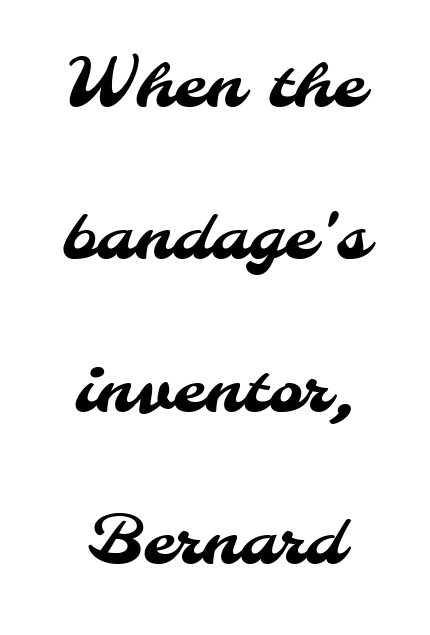
{"serif": "no", "width": "normal", "stroke_contrast": "medium", "x_height": "small", "monospaced": "no", "underline": "no", "align": "center", "line_spacing": "loose", "line_spacing_ratio": 2.31, "letter_spacing": "normal", "letter_spacing_em": 0.0, "glyph_px": 66}
